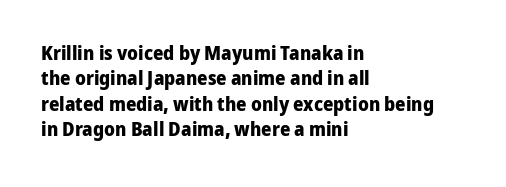
{"italic": "no", "bold": "yes", "underline": "no", "align": "left", "line_spacing": "normal", "line_spacing_ratio": 1.27, "letter_spacing": "normal", "letter_spacing_em": 0.0, "glyph_px": 20}
